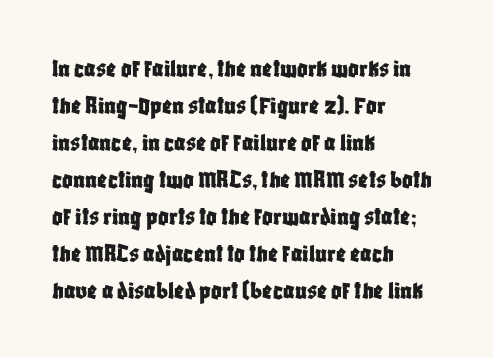
Q: Is the text italic (slanted)? A: No, it is upright.
Q: Is the text underlined? A: No.
Q: How is the paragraph aligned? A: Left-aligned.
Q: Is the spacing between letters normal or unusually wide? A: Normal.
Q: Is the spacing between lines tight, normal or loose? A: Normal.
